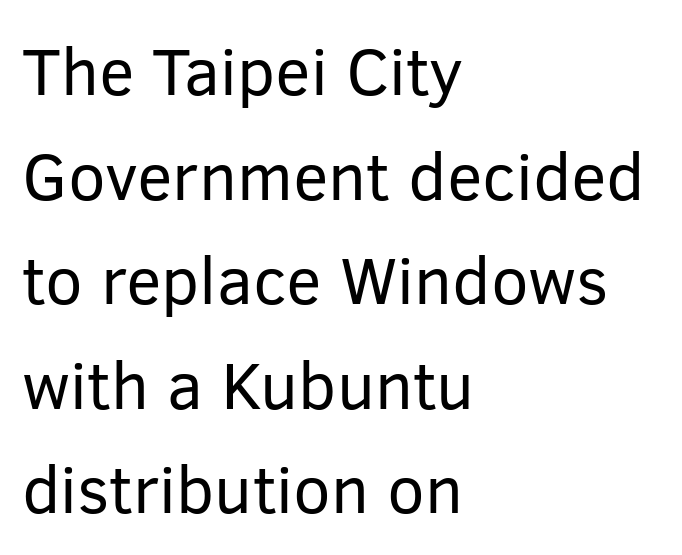
Q: Is the text bold? A: No.
Q: Is the text italic (slanted)? A: No, it is upright.
Q: Is the typeface a serif or a sans-serif typeface? A: Sans-serif.
Q: Is the text underlined? A: No.
Q: How is the paragraph aligned? A: Left-aligned.
Q: Is the spacing between letters normal or unusually wide? A: Normal.
Q: Is the spacing between lines tight, normal or loose? A: Normal.
Q: Width (condensed, normal, or wide)? A: Normal.
Q: Stroke contrast? A: Low.
Q: x-height? A: Medium.
Q: Monospaced? A: No.
